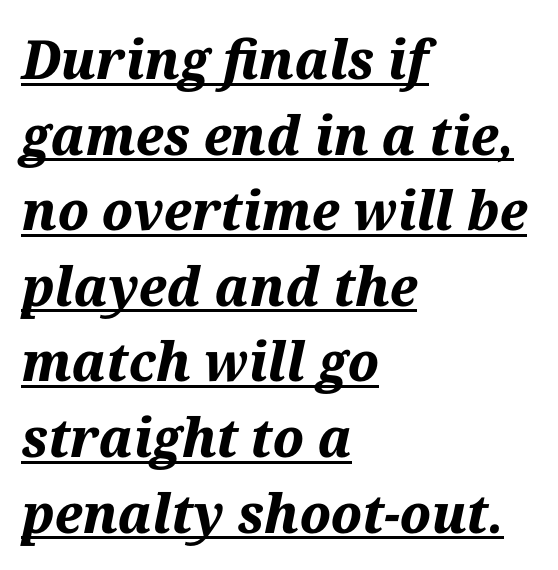
Q: Is the text bold? A: Yes.
Q: Is the text italic (slanted)? A: Yes, it leans right by about 12 degrees.
Q: Is the text underlined? A: Yes.
Q: How is the paragraph aligned? A: Left-aligned.
Q: Is the spacing between letters normal or unusually wide? A: Normal.
Q: Is the spacing between lines tight, normal or loose? A: Normal.
Q: Width (condensed, normal, or wide)? A: Normal.
Q: Stroke contrast? A: Medium.
Q: x-height? A: Medium.
Q: Monospaced? A: No.
